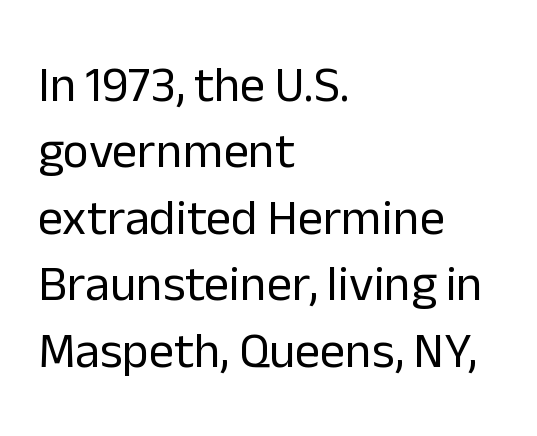
The image shows 50 px regular-weight sans-serif type, upright; set left-aligned, normal line spacing (1.33x), normal letter spacing, not underlined; low stroke contrast and a medium x-height.
